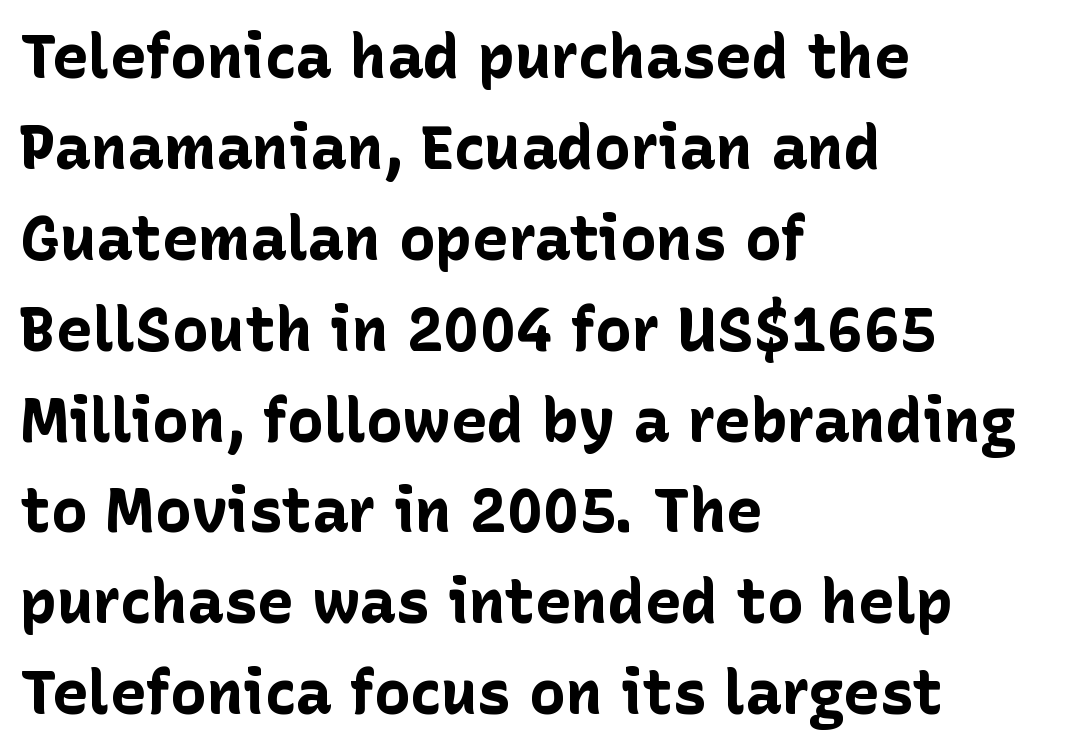
{"serif": "no", "italic": "no", "bold": "yes", "weight": "bold", "width": "normal", "stroke_contrast": "low", "x_height": "medium", "monospaced": "no", "underline": "no", "align": "left", "line_spacing": "normal", "line_spacing_ratio": 1.49, "letter_spacing": "normal", "letter_spacing_em": 0.0, "glyph_px": 61}
